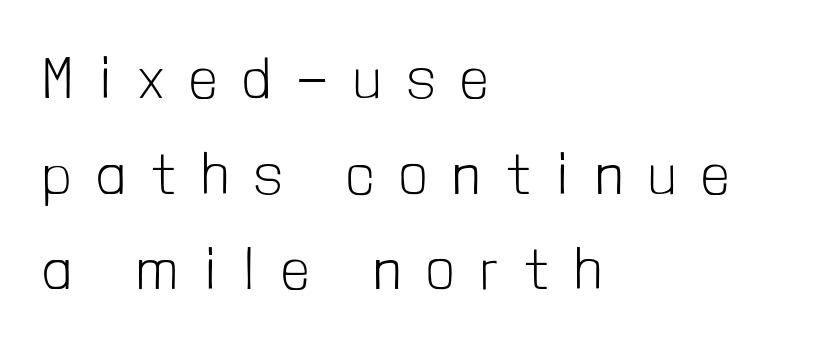
Q: Is the text bold? A: No.
Q: Is the text italic (slanted)? A: No, it is upright.
Q: Is the typeface a serif or a sans-serif typeface? A: Sans-serif.
Q: Is the text underlined? A: No.
Q: How is the paragraph aligned? A: Left-aligned.
Q: Is the spacing between letters normal or unusually wide? A: Unusually wide.
Q: Is the spacing between lines tight, normal or loose? A: Normal.
Q: Width (condensed, normal, or wide)? A: Condensed.
Q: Stroke contrast? A: Low.
Q: x-height? A: Medium.
Q: Monospaced? A: No.
